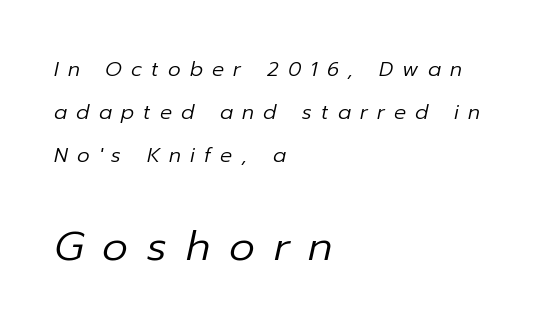
Q: Is the text bold? A: No.
Q: Is the text italic (slanted)? A: Yes, it leans right by about 12 degrees.
Q: Is the text underlined? A: No.
Q: How is the paragraph aligned? A: Left-aligned.
Q: Is the spacing between letters normal or unusually wide? A: Unusually wide.
Q: Is the spacing between lines tight, normal or loose? A: Loose.
Q: Which block of text is set in a larger size, the first (top) or the second (bottom)? A: The second (bottom) one.
Q: Width (condensed, normal, or wide)? A: Normal.
Q: Stroke contrast? A: Low.
Q: x-height? A: Medium.
Q: Monospaced? A: No.
